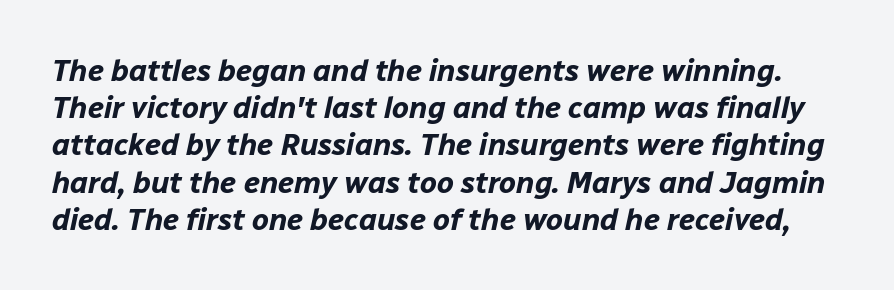
Q: Is the text bold? A: Yes.
Q: Is the text italic (slanted)? A: Yes, it leans right by about 12 degrees.
Q: Is the text underlined? A: No.
Q: Is the spacing between letters normal or unusually wide? A: Normal.
Q: Width (condensed, normal, or wide)? A: Normal.
Q: Stroke contrast? A: Low.
Q: x-height? A: Medium.
Q: Monospaced? A: No.
